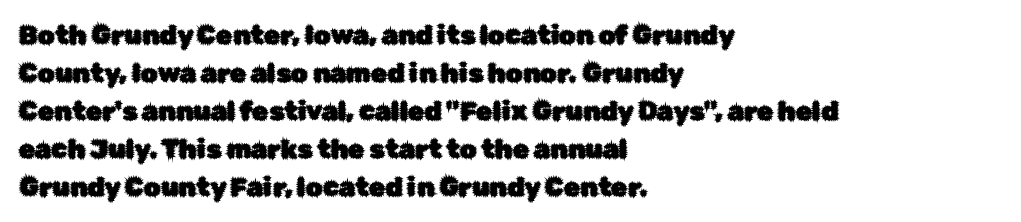
Q: Is the text italic (slanted)? A: No, it is upright.
Q: Is the text underlined? A: No.
Q: How is the paragraph aligned? A: Left-aligned.
Q: Is the spacing between letters normal or unusually wide? A: Normal.
Q: Is the spacing between lines tight, normal or loose? A: Normal.
